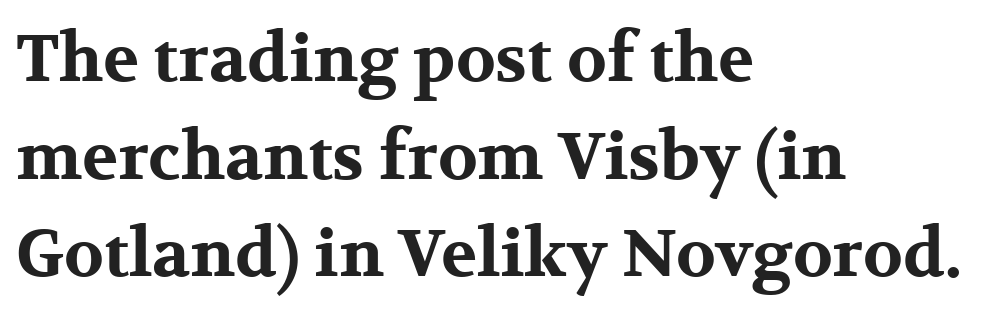
Q: Is the text bold? A: Yes.
Q: Is the text italic (slanted)? A: No, it is upright.
Q: Is the typeface a serif or a sans-serif typeface? A: Serif.
Q: Is the text underlined? A: No.
Q: How is the paragraph aligned? A: Left-aligned.
Q: Is the spacing between letters normal or unusually wide? A: Normal.
Q: Is the spacing between lines tight, normal or loose? A: Normal.
Q: Width (condensed, normal, or wide)? A: Wide.
Q: Stroke contrast? A: Medium.
Q: x-height? A: Medium.
Q: Monospaced? A: No.
